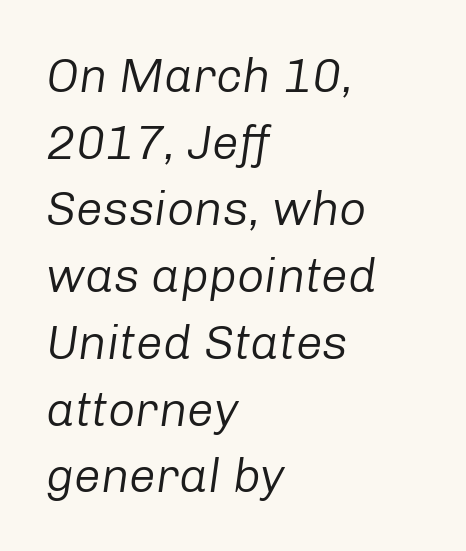
Standard letterfit; no display-style spreading of the glyphs. Horizontal alignment here is leftward, the default for most running prose. Only glyphs here, with clear space below each row. The passage shown is typed in a proportional face where columns would drift.
